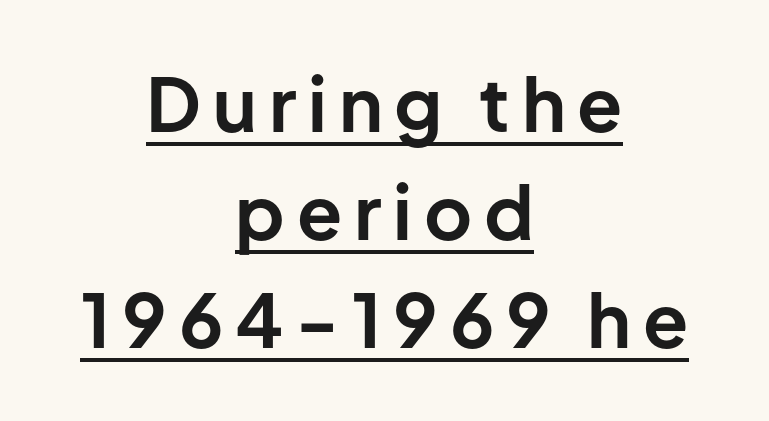
Q: Is the text bold? A: Yes.
Q: Is the text italic (slanted)? A: No, it is upright.
Q: Is the typeface a serif or a sans-serif typeface? A: Sans-serif.
Q: Is the text underlined? A: Yes.
Q: How is the paragraph aligned? A: Centered.
Q: Is the spacing between lines tight, normal or loose? A: Normal.
Q: Width (condensed, normal, or wide)? A: Normal.
Q: Stroke contrast? A: Low.
Q: x-height? A: Medium.
Q: Monospaced? A: No.
